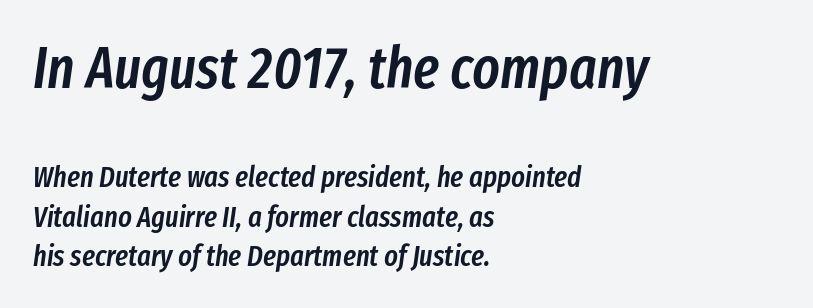
{"italic": "yes", "lean": "right", "slant_degrees": 8, "bold": "semi", "weight": "semibold", "width": "condensed", "stroke_contrast": "low", "x_height": "medium", "monospaced": "no", "underline": "no", "align": "left", "line_spacing": "normal", "line_spacing_ratio": 1.37, "letter_spacing": "normal", "letter_spacing_em": 0.0, "larger_block": "first", "size_ratio": 2.0, "glyph_px": 58}
